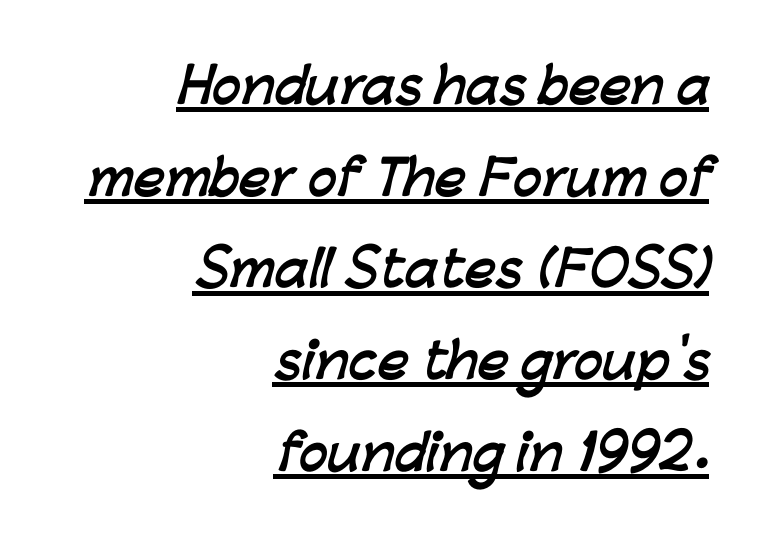
The image shows 48 px semibold sans-serif type; set right-aligned, loose line spacing (1.91x), normal letter spacing, underlined; low stroke contrast and a medium x-height.
